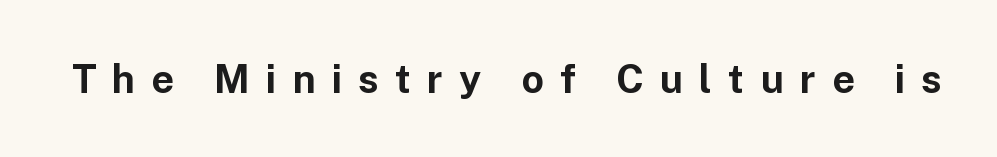
Italic: no, the glyphs are upright roman. Observe the wide spacing: letters keep a clear distance from each other. The passage shown is typeset with a sans-serif family. Students, this is bold: see how much ink each stroke carries.
